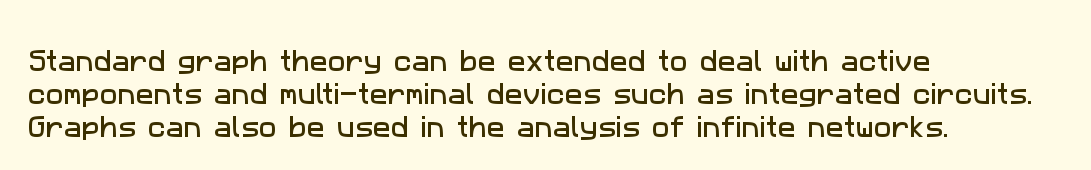
The image shows 24 px text type; set left-aligned, normal line spacing (1.38x), normal letter spacing, not underlined.
